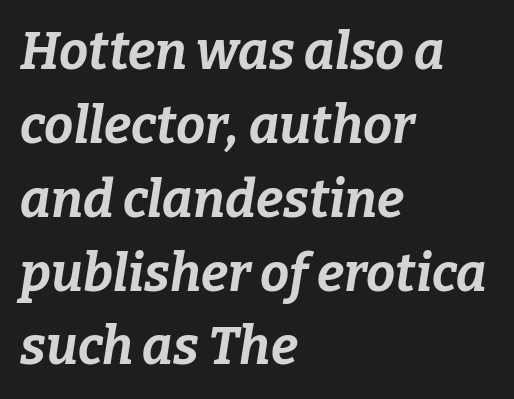
Q: Is the text bold? A: Yes.
Q: Is the text italic (slanted)? A: Yes, it leans right by about 9 degrees.
Q: Is the text underlined? A: No.
Q: How is the paragraph aligned? A: Left-aligned.
Q: Is the spacing between letters normal or unusually wide? A: Normal.
Q: Is the spacing between lines tight, normal or loose? A: Normal.
Q: Width (condensed, normal, or wide)? A: Normal.
Q: Stroke contrast? A: Low.
Q: x-height? A: Medium.
Q: Monospaced? A: No.
